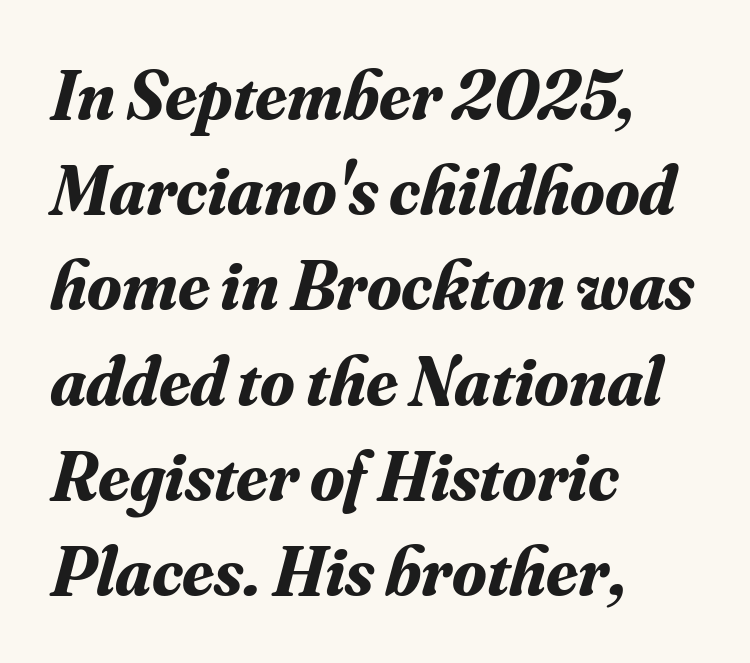
The image shows 70 px bold serif type, italic (leaning right); set left-aligned, normal line spacing (1.36x), normal letter spacing, not underlined; medium stroke contrast and a small x-height.
